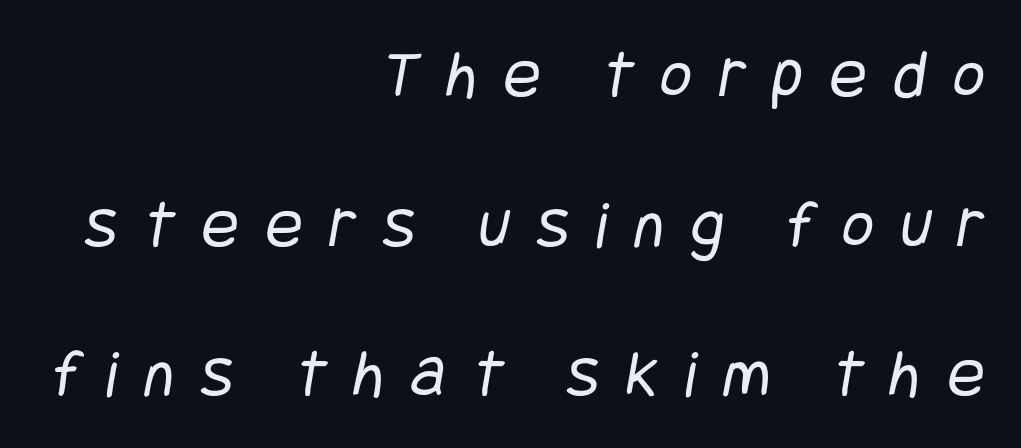
{"serif": "no", "bold": "no", "weight": "regular", "width": "condensed", "stroke_contrast": "low", "x_height": "large", "underline": "no", "align": "right", "line_spacing": "loose", "line_spacing_ratio": 2.17, "letter_spacing": "wide", "letter_spacing_em": 0.39, "glyph_px": 69}
